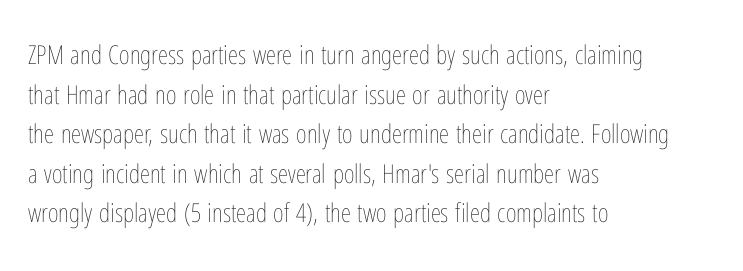
{"italic": "no", "bold": "no", "underline": "no", "align": "left", "line_spacing": "normal", "line_spacing_ratio": 1.52, "letter_spacing": "normal", "letter_spacing_em": 0.0, "glyph_px": 26}
